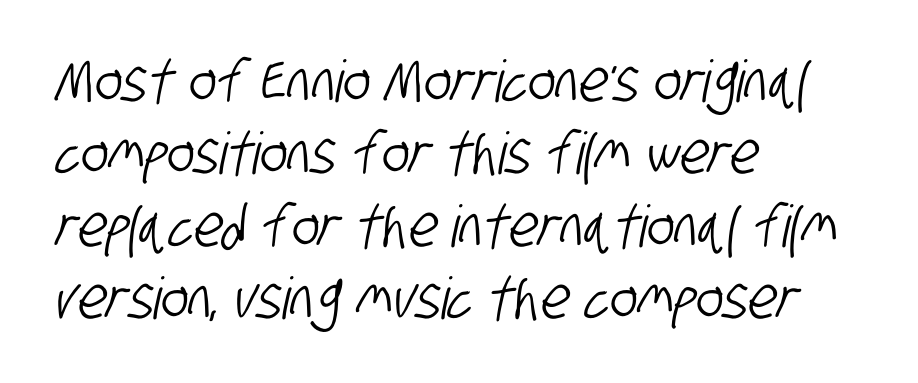
Q: Is the typeface a serif or a sans-serif typeface? A: Sans-serif.
Q: Is the text underlined? A: No.
Q: How is the paragraph aligned? A: Left-aligned.
Q: Is the spacing between letters normal or unusually wide? A: Normal.
Q: Is the spacing between lines tight, normal or loose? A: Normal.
Q: Width (condensed, normal, or wide)? A: Condensed.
Q: Stroke contrast? A: Low.
Q: x-height? A: Large.
Q: Monospaced? A: No.
